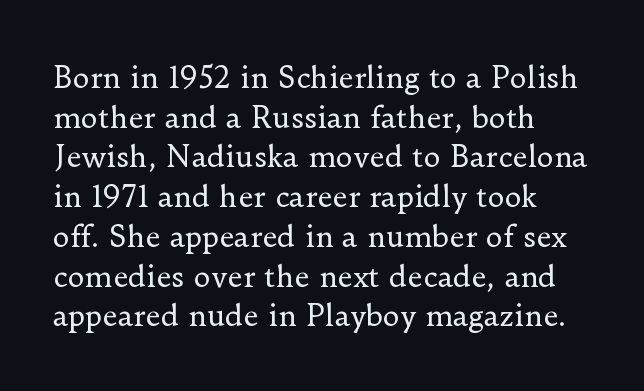
{"serif": "yes", "italic": "no", "bold": "no", "weight": "regular", "width": "normal", "stroke_contrast": "low", "x_height": "small", "monospaced": "no", "underline": "no", "align": "left", "line_spacing": "normal", "line_spacing_ratio": 1.37, "letter_spacing": "normal", "letter_spacing_em": 0.0, "glyph_px": 29}
